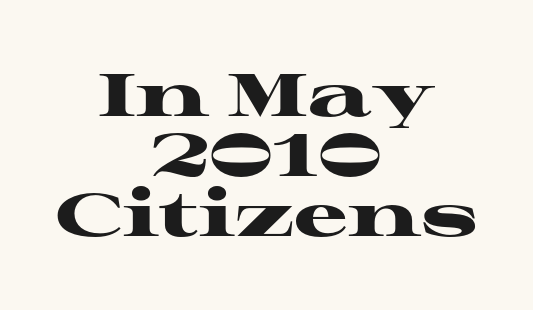
The image shows 60 px heavy, wide serif type, upright; set centered, tight line spacing (1.0x), normal letter spacing, not underlined; high stroke contrast and a medium x-height.
